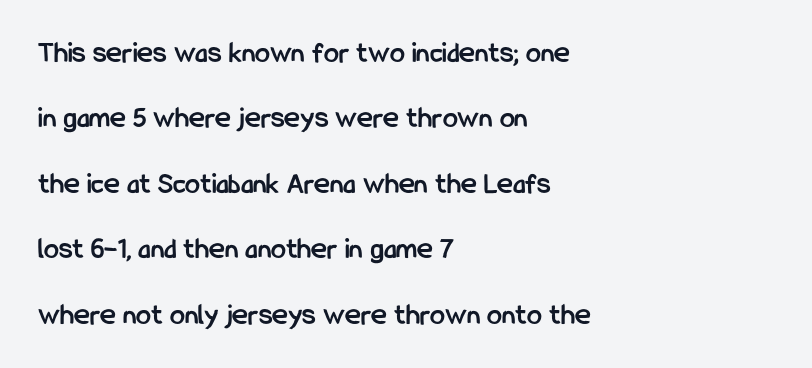
Q: Is the text bold? A: Yes.
Q: Is the text italic (slanted)? A: No, it is upright.
Q: Is the typeface a serif or a sans-serif typeface? A: Sans-serif.
Q: Is the text underlined? A: No.
Q: How is the paragraph aligned? A: Left-aligned.
Q: Is the spacing between letters normal or unusually wide? A: Normal.
Q: Is the spacing between lines tight, normal or loose? A: Loose.
Q: Width (condensed, normal, or wide)? A: Condensed.
Q: Stroke contrast? A: Low.
Q: x-height? A: Medium.
Q: Monospaced? A: No.
